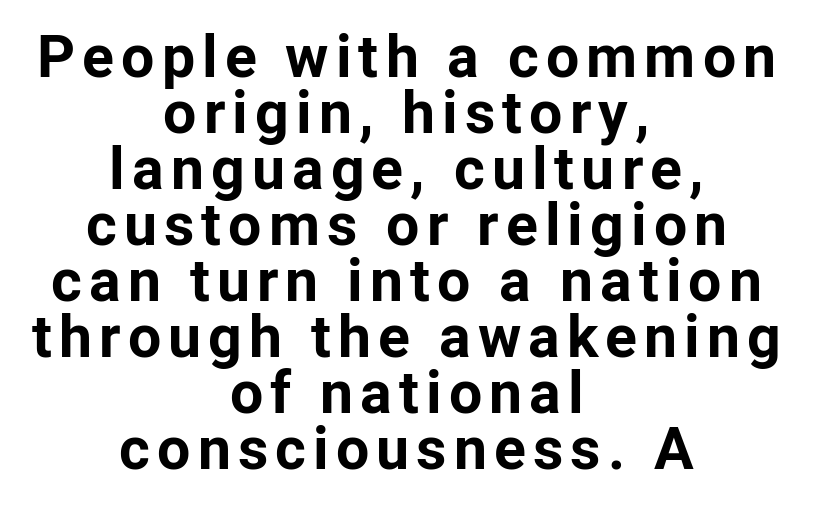
The image shows 59 px bold sans-serif type, upright; set centered, tight line spacing (0.95x), not underlined; low stroke contrast and a medium x-height.
